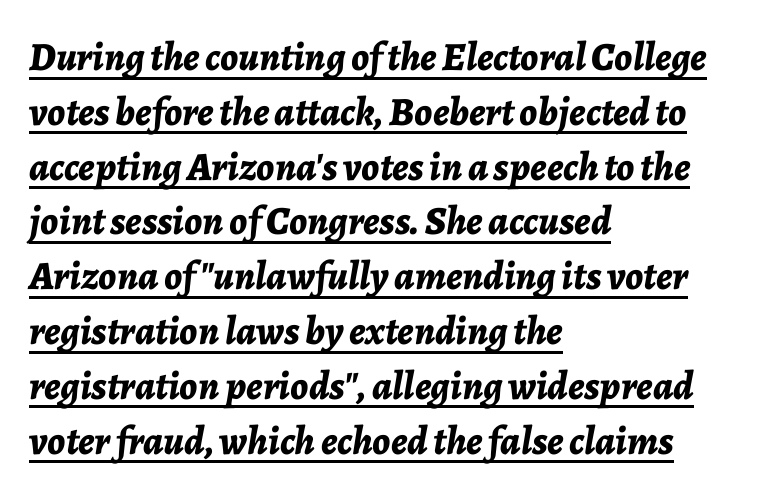
{"italic": "yes", "lean": "right", "slant_degrees": 7, "bold": "yes", "weight": "bold", "width": "normal", "stroke_contrast": "low", "x_height": "medium", "monospaced": "no", "underline": "yes", "align": "left", "line_spacing": "normal", "line_spacing_ratio": 1.37, "letter_spacing": "normal", "letter_spacing_em": 0.0, "glyph_px": 40}
